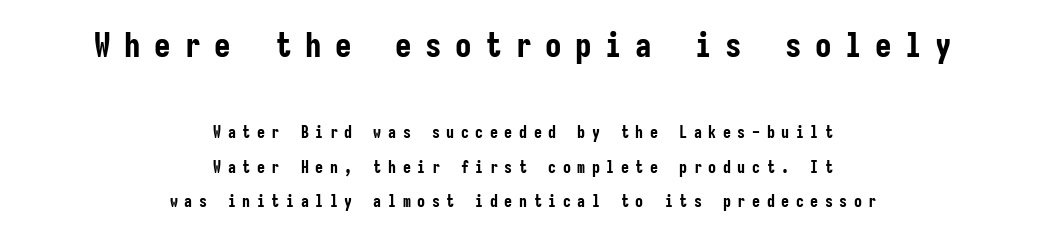
Horizontal bands of white between lines are thick stripes. Where is the straight margin? There isn't one; the lines are centered. Weight: bold. The characters display no serif detailing; their extremities are plain. A typesetter would mark this as roman, not italic.
